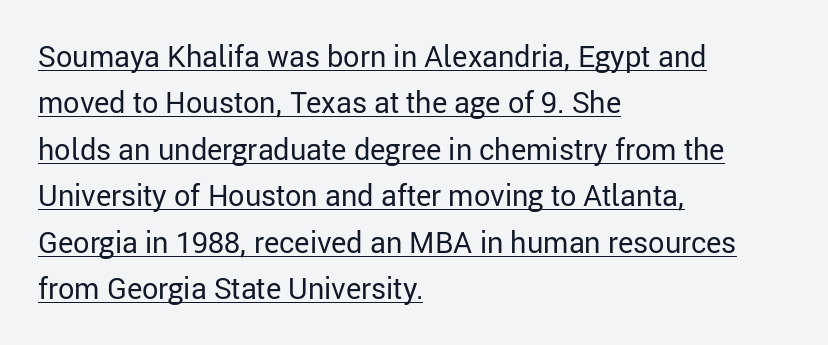
The image shows 29 px regular-weight sans-serif type, upright; set left-aligned, normal line spacing (1.6x), normal letter spacing, underlined; low stroke contrast and a medium x-height.
